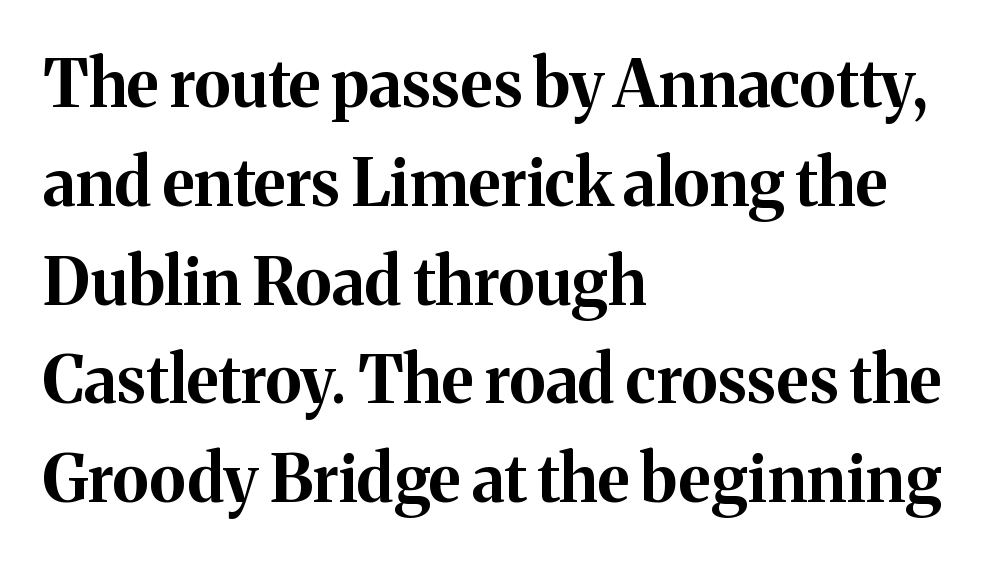
{"serif": "yes", "italic": "no", "bold": "yes", "weight": "bold", "width": "normal", "stroke_contrast": "medium", "x_height": "medium", "monospaced": "no", "underline": "no", "align": "left", "line_spacing": "normal", "line_spacing_ratio": 1.52, "letter_spacing": "normal", "letter_spacing_em": 0.0, "glyph_px": 65}
